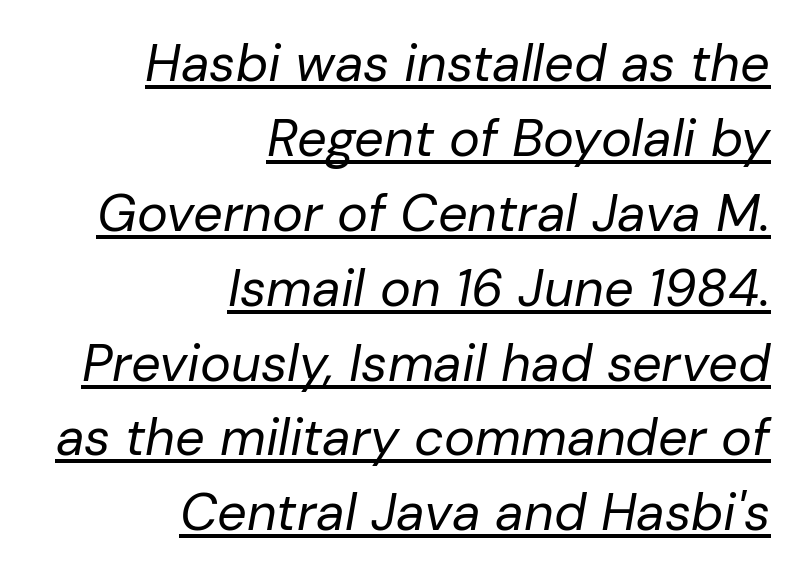
Italic? Definitely — the glyphs are oblique. Vertical spacing — default. The sample's only ornament is a line tracing under the words. If you drew a ruler down the right edge, every line would touch it. Inter-character spacing is left at the font's built-in metrics.
